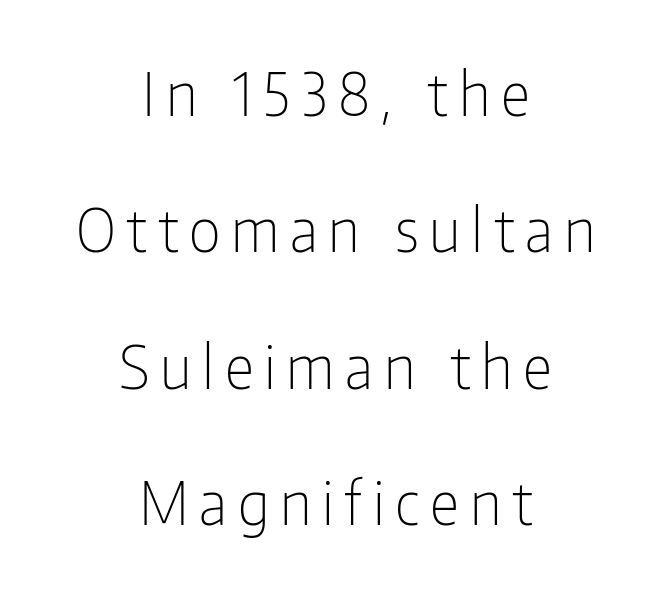
Q: Is the text bold? A: No.
Q: Is the text italic (slanted)? A: No, it is upright.
Q: Is the typeface a serif or a sans-serif typeface? A: Sans-serif.
Q: Is the text underlined? A: No.
Q: How is the paragraph aligned? A: Centered.
Q: Is the spacing between lines tight, normal or loose? A: Loose.
Q: Width (condensed, normal, or wide)? A: Condensed.
Q: Stroke contrast? A: Low.
Q: x-height? A: Medium.
Q: Monospaced? A: No.
